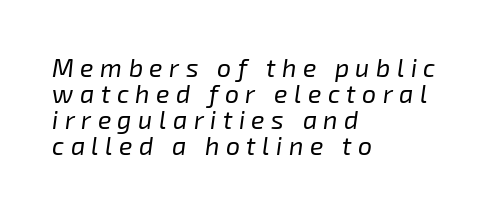
The image shows 25 px text type, italic (leaning right); set left-aligned, tight line spacing (1.04x), unusually wide letter spacing (+0.26 em), not underlined.
